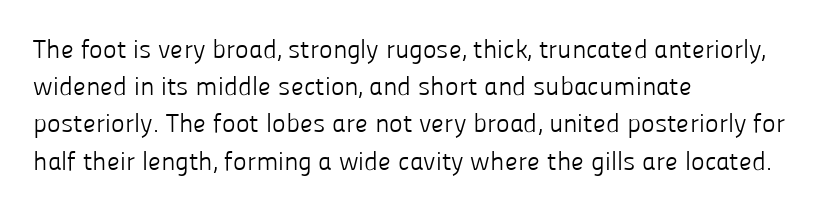
The image shows 26 px text type, upright; set left-aligned, normal line spacing (1.43x), normal letter spacing, not underlined.
